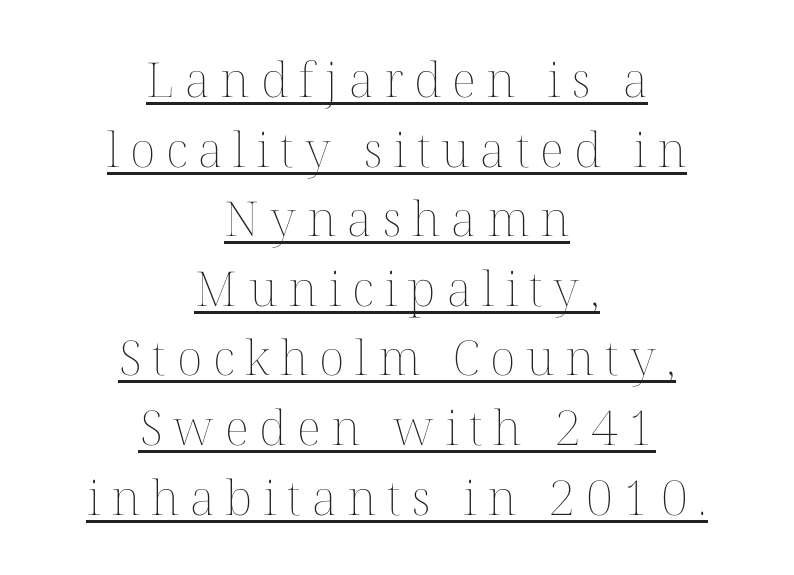
{"italic": "no", "bold": "no", "weight": "thin", "width": "normal", "stroke_contrast": "medium", "x_height": "medium", "monospaced": "no", "underline": "yes", "align": "center", "line_spacing": "normal", "line_spacing_ratio": 1.45, "letter_spacing": "wide", "letter_spacing_em": 0.22, "glyph_px": 48}
